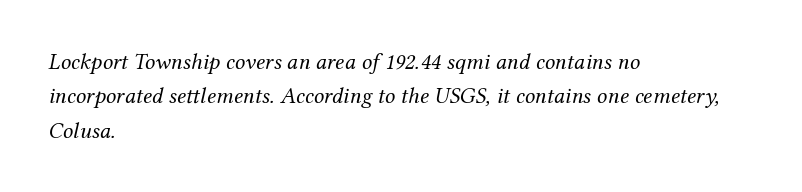
The image shows 23 px text type, italic (leaning right); set left-aligned, normal line spacing (1.49x), normal letter spacing, not underlined.
